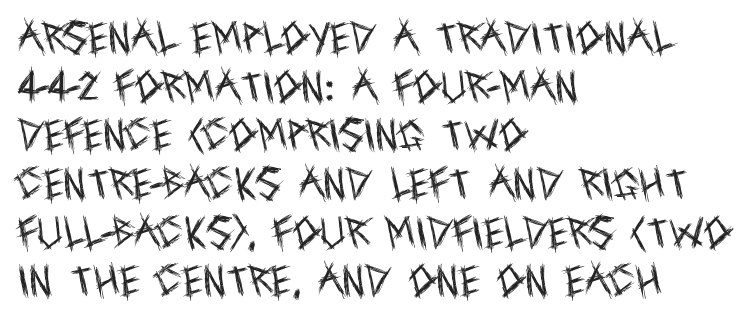
You can tell from the bare stems that sans-serif type was used. The lettering stays uniformly vertical, giving the passage a roman look. How are the letters spaced? Ordinarily, with no added tracking. Line spacing here is normal. Horizontally, the lines are justified to the leading edge only.
